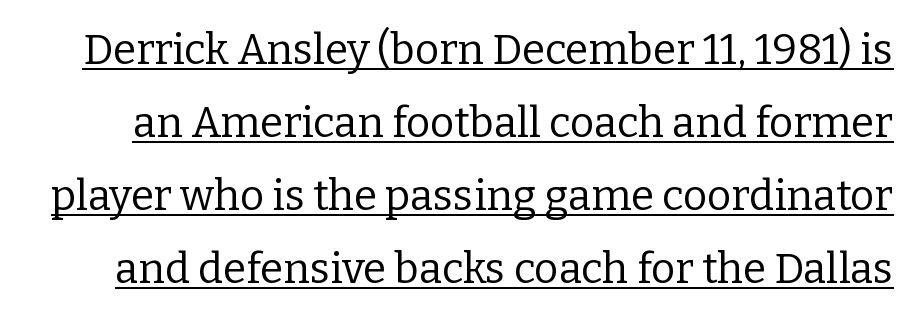
{"serif": "yes", "italic": "no", "bold": "no", "weight": "regular", "width": "normal", "stroke_contrast": "low", "x_height": "medium", "monospaced": "no", "underline": "yes", "line_spacing_ratio": 1.74, "letter_spacing": "normal", "letter_spacing_em": 0.0, "glyph_px": 42}
